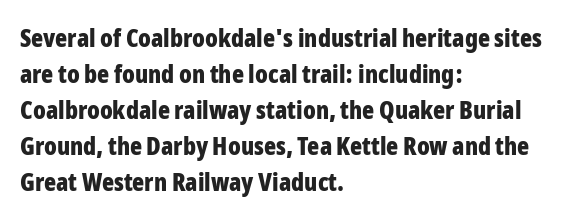
The image shows 25 px bold type, upright; set left-aligned, normal line spacing (1.44x), normal letter spacing, not underlined.
